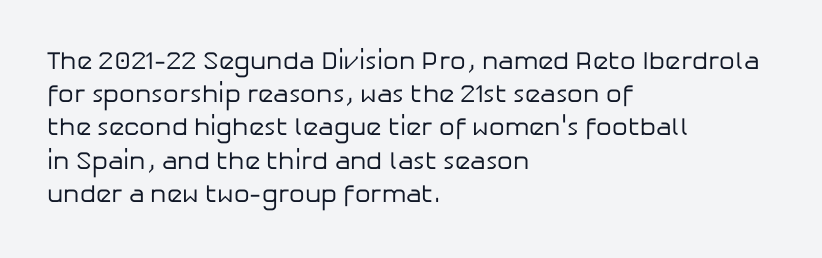
Q: Is the text bold? A: No.
Q: Is the text italic (slanted)? A: No, it is upright.
Q: Is the text underlined? A: No.
Q: How is the paragraph aligned? A: Left-aligned.
Q: Is the spacing between letters normal or unusually wide? A: Normal.
Q: Is the spacing between lines tight, normal or loose? A: Normal.
